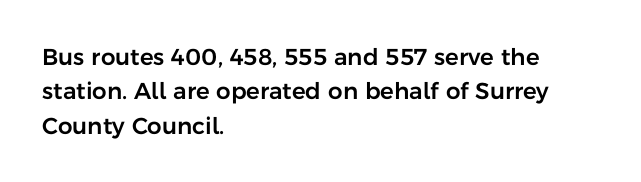
{"italic": "no", "underline": "no", "align": "left", "line_spacing": "normal", "line_spacing_ratio": 1.5, "letter_spacing": "normal", "letter_spacing_em": 0.0, "glyph_px": 23}
